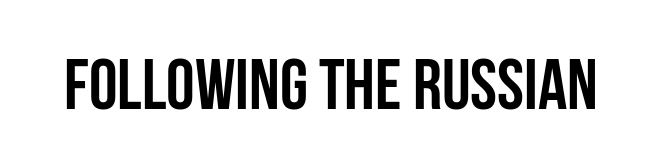
{"serif": "no", "italic": "no", "bold": "yes", "weight": "semibold", "width": "condensed", "stroke_contrast": "low", "x_height": "large", "monospaced": "no", "underline": "no", "letter_spacing": "normal", "letter_spacing_em": 0.0, "glyph_px": 72}
